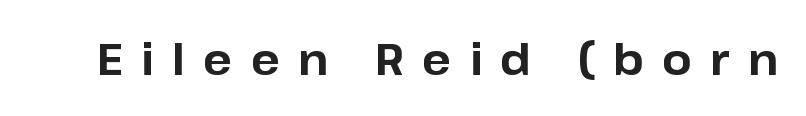
The image shows 43 px bold sans-serif type, upright; set unusually wide letter spacing (+0.42 em), not underlined; low stroke contrast and a medium x-height.
